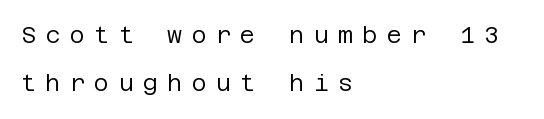
{"italic": "no", "bold": "no", "underline": "no", "align": "left", "line_spacing": "loose", "line_spacing_ratio": 2.09, "letter_spacing": "wide", "letter_spacing_em": 0.41, "glyph_px": 23}
